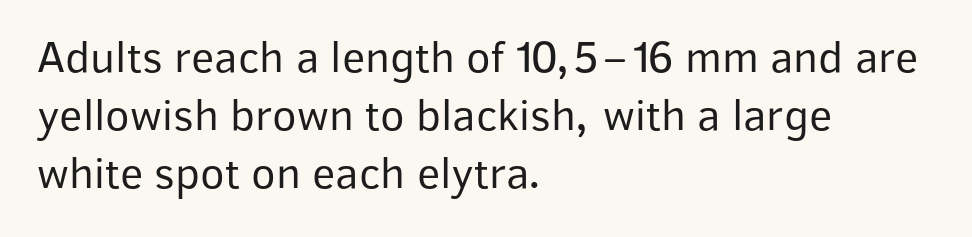
The image shows 45 px regular-weight sans-serif type, upright; set left-aligned, normal line spacing (1.29x), normal letter spacing, not underlined; low stroke contrast and a medium x-height.
